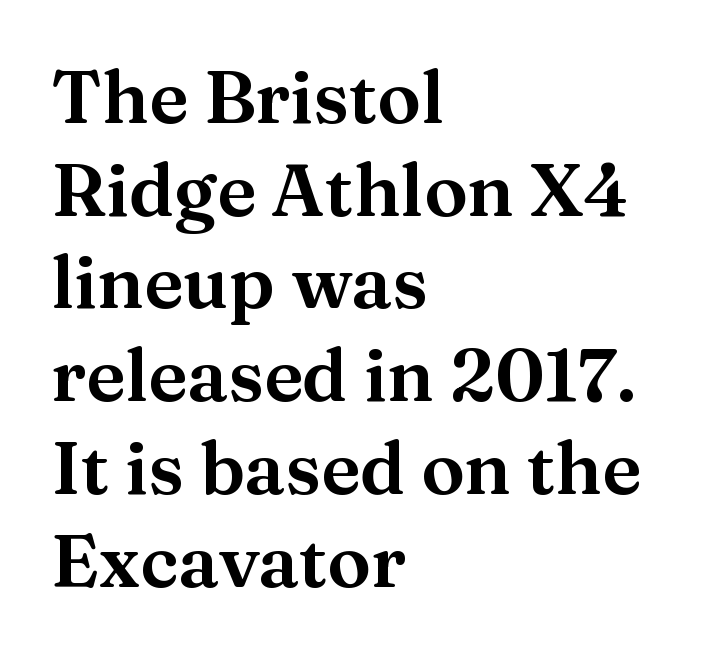
Q: Is the text italic (slanted)? A: No, it is upright.
Q: Is the typeface a serif or a sans-serif typeface? A: Serif.
Q: Is the text underlined? A: No.
Q: How is the paragraph aligned? A: Left-aligned.
Q: Is the spacing between letters normal or unusually wide? A: Normal.
Q: Is the spacing between lines tight, normal or loose? A: Normal.
Q: Width (condensed, normal, or wide)? A: Normal.
Q: Stroke contrast? A: Medium.
Q: x-height? A: Medium.
Q: Monospaced? A: No.
